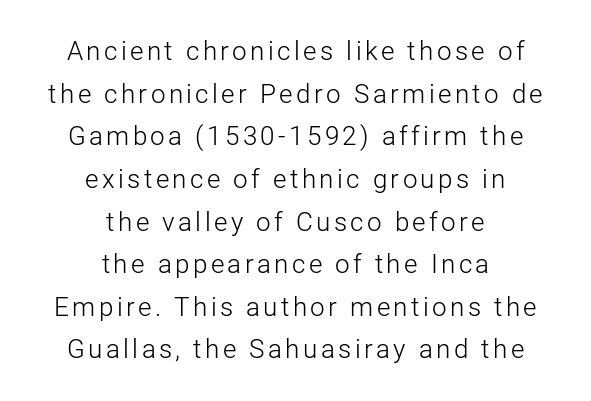
The words here are not underlined. Where is the straight margin? There isn't one; the lines are centered. The face looks like a standard text weight, possibly lighter. Nope, not italic — everything's standing straight.
